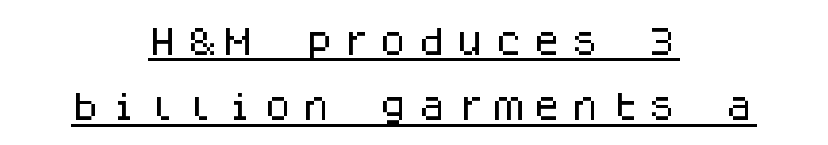
Summary of vertical rhythm: relaxed, with wide interline spacing. The font family rendered here belongs to the sans-serif group. Leftover space on each line is divided equally before and after the words. Here the glyphs are tracked loosely, breaking word shapes into spaced letters. You can see a thin bar hugging the bottom of the glyphs. Fixed-width glyphs throughout — classic coding-font behaviour.
